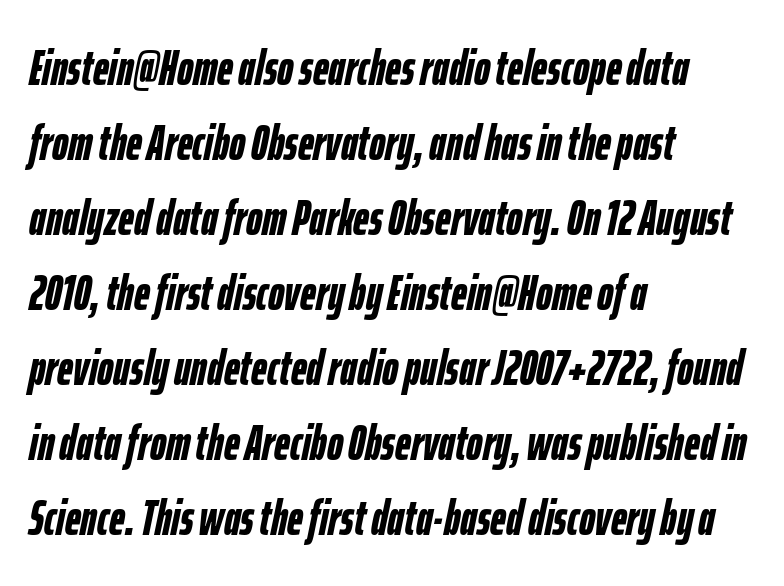
The image shows 49 px semibold, condensed type, italic (leaning right); set left-aligned, normal line spacing (1.53x), normal letter spacing, not underlined; low stroke contrast and a medium x-height.
